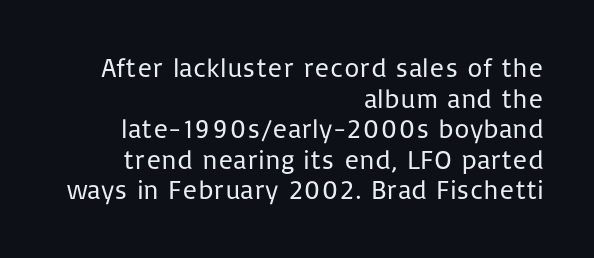
{"italic": "no", "bold": "no", "underline": "no", "align": "right", "line_spacing": "tight", "line_spacing_ratio": 1.13, "letter_spacing": "normal", "letter_spacing_em": 0.0, "glyph_px": 27}
